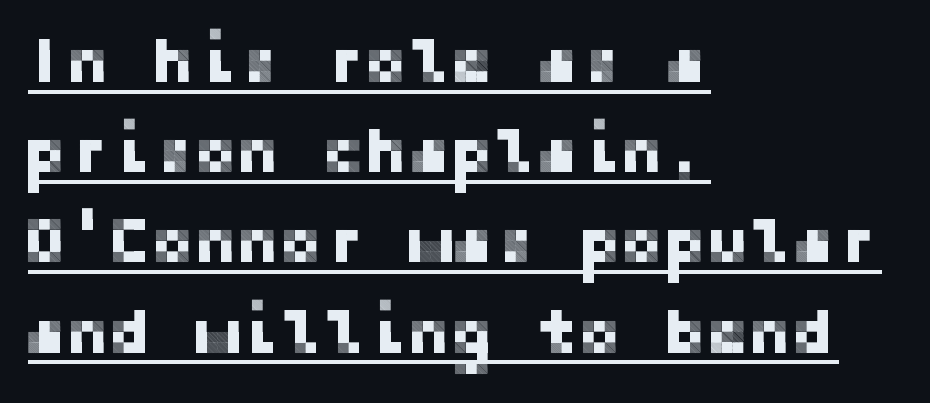
The image shows 64 px sans-serif type, upright; set left-aligned, normal line spacing (1.41x), normal letter spacing, underlined; low stroke contrast and a medium x-height.
